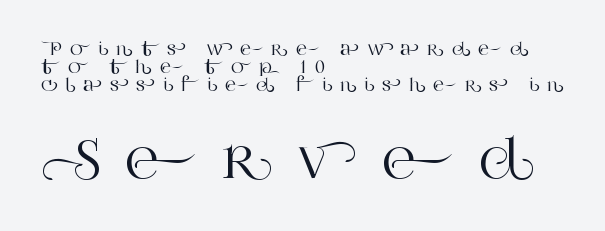
{"serif": "yes", "italic": "no", "width": "normal", "stroke_contrast": "high", "x_height": "large", "monospaced": "no", "underline": "no", "align": "left", "line_spacing": "tight", "line_spacing_ratio": 1.06, "letter_spacing": "wide", "letter_spacing_em": 0.48, "larger_block": "second", "size_ratio": 3.06, "glyph_px": 52}
